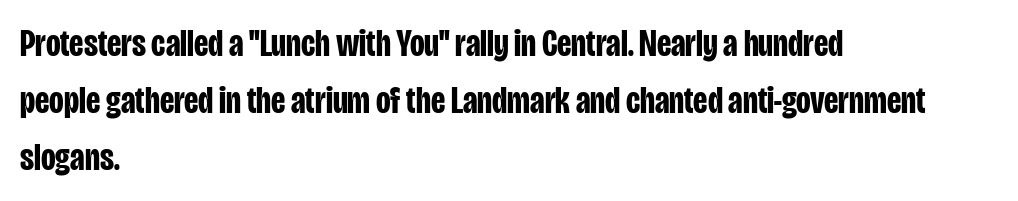
{"serif": "no", "italic": "no", "bold": "yes", "weight": "bold", "width": "condensed", "stroke_contrast": "low", "x_height": "large", "monospaced": "no", "underline": "no", "align": "left", "line_spacing": "normal", "line_spacing_ratio": 1.5, "letter_spacing": "normal", "letter_spacing_em": 0.0, "glyph_px": 38}
